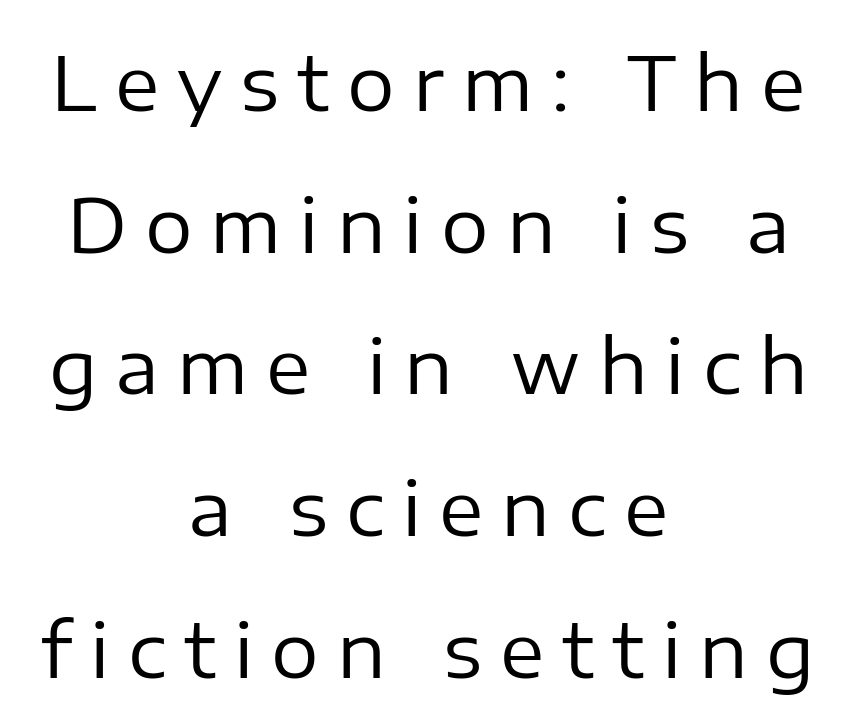
A bare baseline throughout the passage. The rendering uses natural spacing where letterforms have individual widths. If you folded the block vertically in half, each line would mirror itself in length. This is not heavy type; no bold has been used. Nothing sits at the stroke ends, so this counts as sans-serif. The lettering stays uniformly vertical, giving the passage a roman look.
